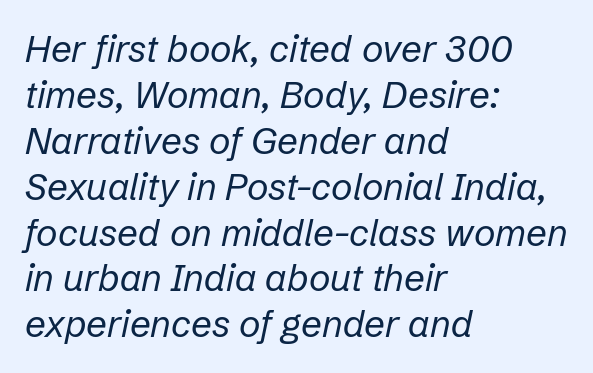
The image shows 37 px regular-weight type, italic (leaning right); set left-aligned, line spacing 1.24x, normal letter spacing, not underlined; low stroke contrast and a medium x-height.
